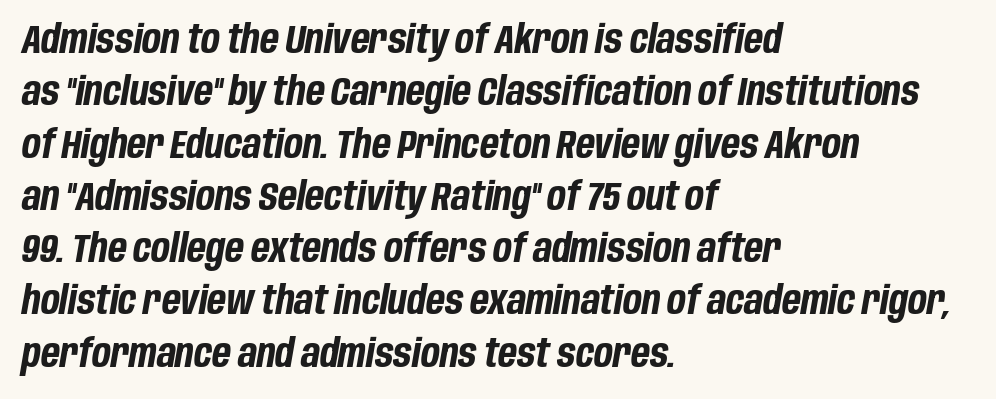
{"italic": "yes", "lean": "right", "slant_degrees": 10, "bold": "yes", "weight": "bold", "width": "condensed", "stroke_contrast": "low", "x_height": "large", "monospaced": "no", "underline": "no", "align": "left", "line_spacing": "normal", "line_spacing_ratio": 1.34, "letter_spacing": "normal", "letter_spacing_em": 0.0, "glyph_px": 39}
